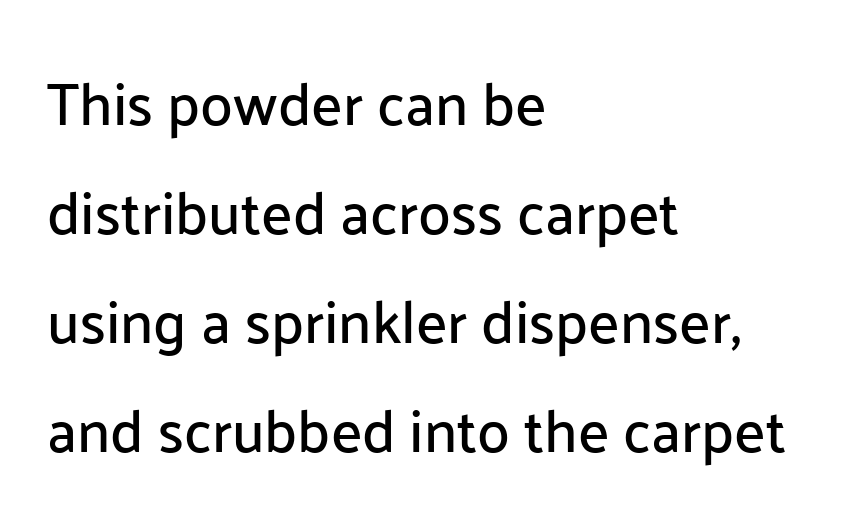
The glyphs are unaccompanied by any horizontal stroke below them. In terms of letterspacing, this is plain default setting. The text block is weighted toward the left margin, trailing off unevenly rightward. This sample has the flowing, uneven cadence of proportional lettering. Posture: upright roman. Stroke terminals: plain, sans-serif.
